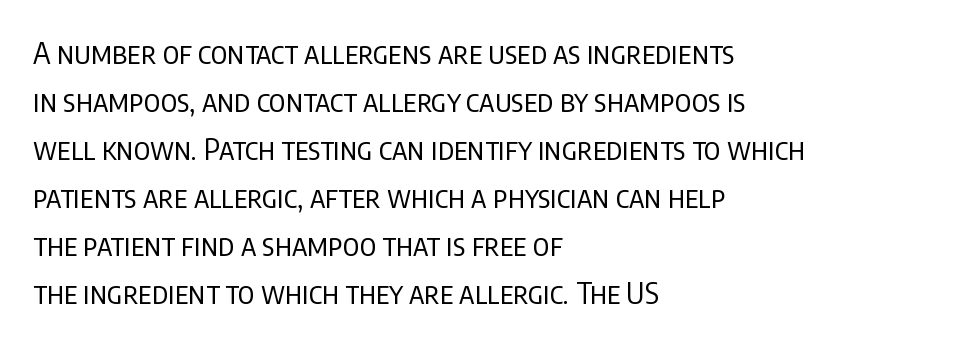
Q: Is the text bold? A: No.
Q: Is the text italic (slanted)? A: No, it is upright.
Q: Is the typeface a serif or a sans-serif typeface? A: Sans-serif.
Q: Is the text underlined? A: No.
Q: How is the paragraph aligned? A: Left-aligned.
Q: Is the spacing between letters normal or unusually wide? A: Normal.
Q: Is the spacing between lines tight, normal or loose? A: Normal.
Q: Width (condensed, normal, or wide)? A: Condensed.
Q: Stroke contrast? A: Low.
Q: x-height? A: Large.
Q: Monospaced? A: No.
